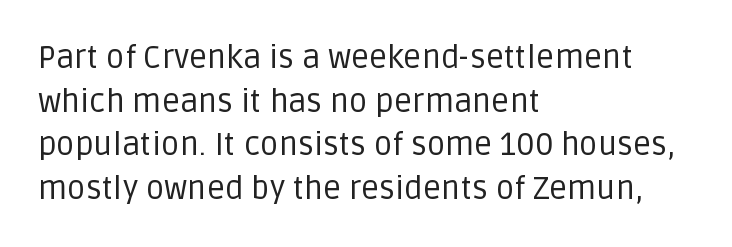
Q: Is the text bold? A: No.
Q: Is the text italic (slanted)? A: No, it is upright.
Q: Is the typeface a serif or a sans-serif typeface? A: Sans-serif.
Q: Is the text underlined? A: No.
Q: How is the paragraph aligned? A: Left-aligned.
Q: Is the spacing between letters normal or unusually wide? A: Normal.
Q: Is the spacing between lines tight, normal or loose? A: Normal.
Q: Width (condensed, normal, or wide)? A: Normal.
Q: Stroke contrast? A: Low.
Q: x-height? A: Large.
Q: Monospaced? A: No.
